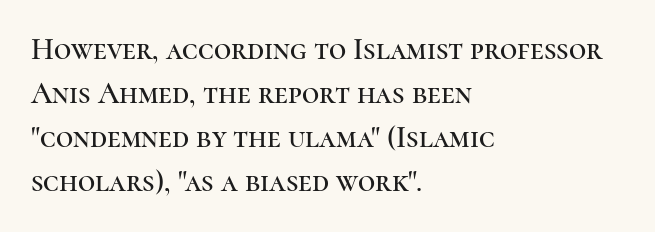
Q: Is the text italic (slanted)? A: No, it is upright.
Q: Is the typeface a serif or a sans-serif typeface? A: Serif.
Q: Is the text underlined? A: No.
Q: How is the paragraph aligned? A: Left-aligned.
Q: Is the spacing between letters normal or unusually wide? A: Normal.
Q: Is the spacing between lines tight, normal or loose? A: Normal.
Q: Width (condensed, normal, or wide)? A: Normal.
Q: Stroke contrast? A: High.
Q: x-height? A: Medium.
Q: Monospaced? A: No.
